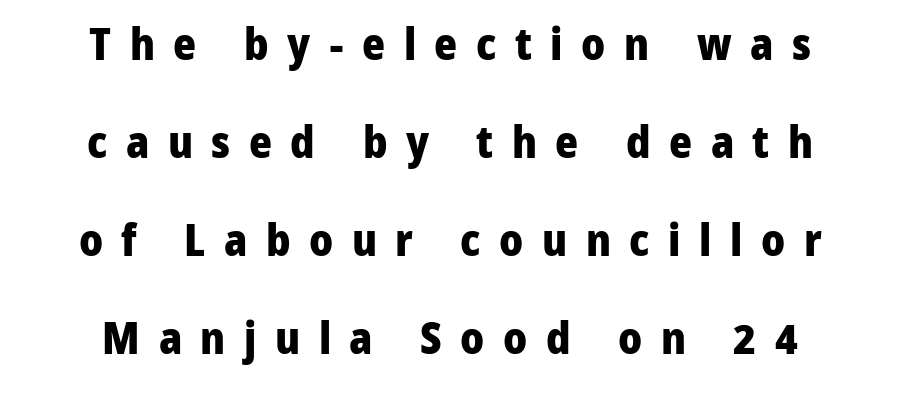
The passage shown stacks its lines with a broad gap. Type without underlining. The typography opts for an upright posture over an oblique one. Observe the absence of serifs on each vertical stroke in this sample. Summary of weight: heavy, a full bold.
